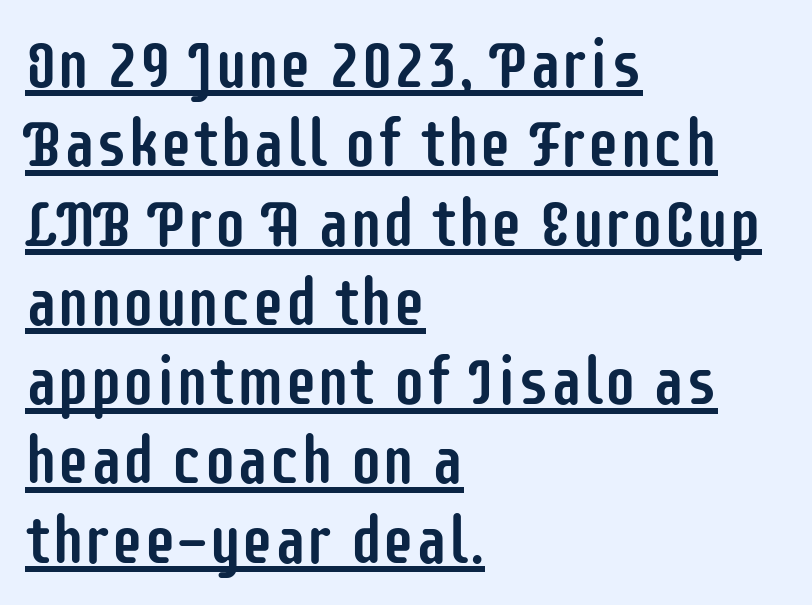
Glyph-to-glyph distance matches everyday printed text. Posture: vertical. Descenders here cross a horizontal rule under the line. Nothing sits at the stroke ends, so this counts as sans-serif.
